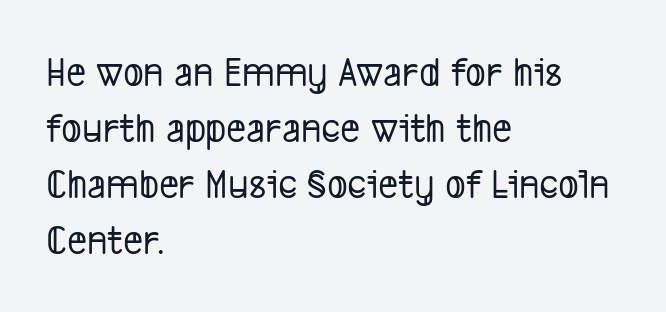
The image shows 43 px condensed sans-serif type; set left-aligned, normal line spacing (1.3x), normal letter spacing, not underlined; low stroke contrast and a medium x-height.
